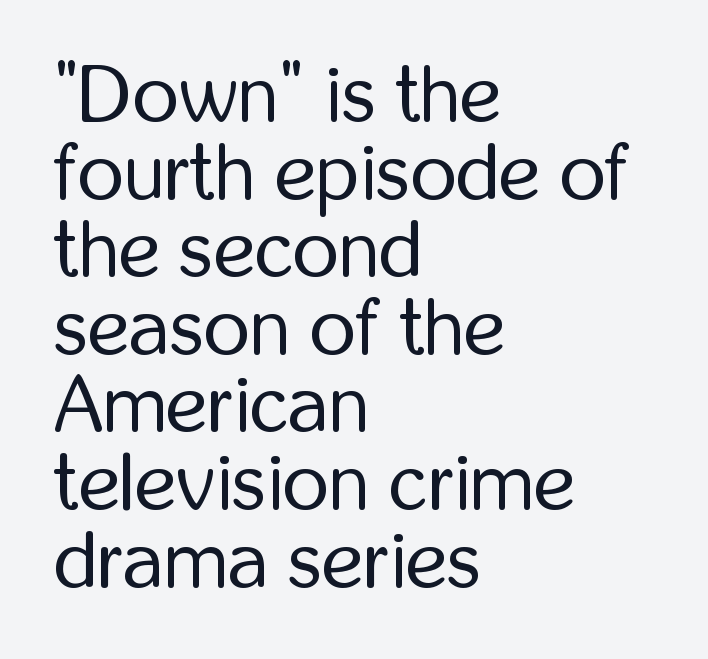
The letterforms sit at book weight or below. Honestly, the letter spacing is just normal — you wouldn't notice it. The designer went with a sans here, leaving each stem footless. These lines are rendered in a variable-pitch font. The typography opts for an upright posture over an oblique one.
